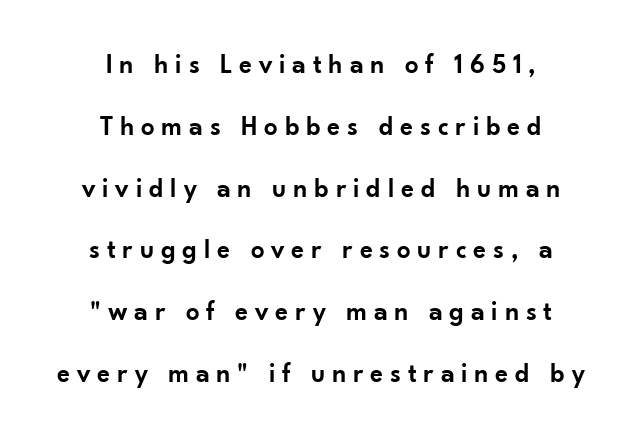
Q: Is the text bold? A: Semi-bold.
Q: Is the text italic (slanted)? A: No, it is upright.
Q: Is the text underlined? A: No.
Q: How is the paragraph aligned? A: Centered.
Q: Is the spacing between letters normal or unusually wide? A: Unusually wide.
Q: Is the spacing between lines tight, normal or loose? A: Loose.
